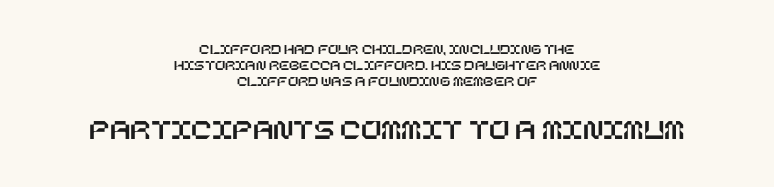
The block sitting lower on the canvas is the one with enlarged characters. The typesetter chose a symmetrical, centered arrangement here. Each word holds together tightly as a unit, with standard inter-letter gaps. Closely set lines give the paragraph a compact silhouette. A clean baseline with only descenders dipping below it.
